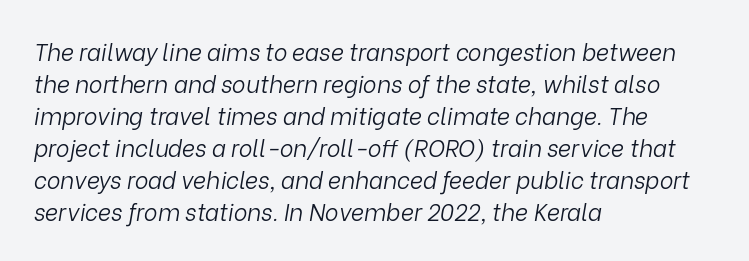
The line texture is even and compact thanks to regular tracking. This sample uses an oblique cut, with every glyph tilted off the vertical. Every row of glyphs begins at an identical x-position on the left. The space beneath each line is pristine and unruled. Rows of type keep a routine distance in the vertical direction.
